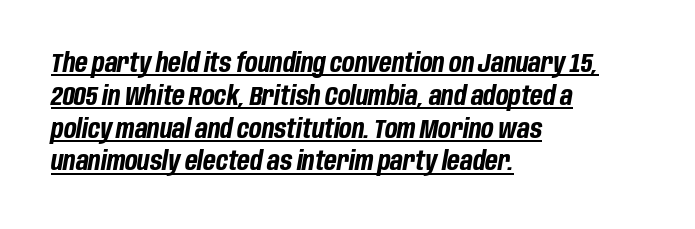
Each line of the rendering has a horizontal stroke beneath the glyphs. The rendering keeps characters at their native spacing. Normally led — the rows are evenly, conventionally spaced. Heavy-handed strokes throughout: this text is bold. The typesetter chose a ragged-right arrangement here.
